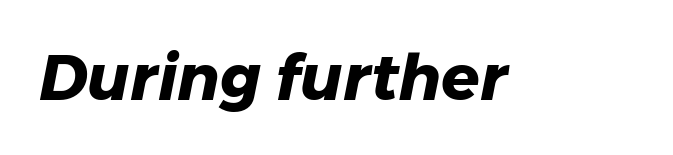
{"italic": "yes", "lean": "right", "slant_degrees": 11, "bold": "yes", "weight": "heavy", "width": "normal", "stroke_contrast": "low", "x_height": "medium", "monospaced": "no", "underline": "no", "letter_spacing": "normal", "letter_spacing_em": 0.0, "glyph_px": 63}
